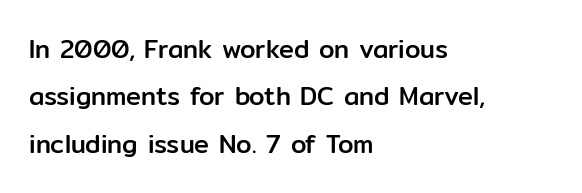
Does the copy run flush right? No — it runs flush left. The horizontal fit of the characters is conventional and even. The block of text is sparse from top to bottom, with ample space between rows. Only glyphs here, with clear space below each row. Designer's note — italics off, roman on.
